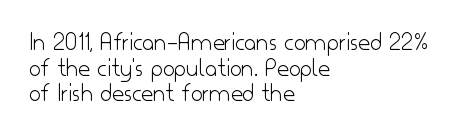
Characters follow at the spacing the type designer built in. Notice how descenders almost collide with the ascenders below — that's tight leading. Designer's note — italics off, roman on. Beneath every word, the page is bare. Line starts are locked; line ends wander.
